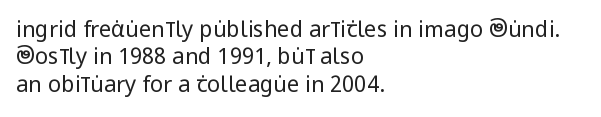
The image shows 22 px text type, upright; set left-aligned, line spacing 1.24x, normal letter spacing, not underlined.
